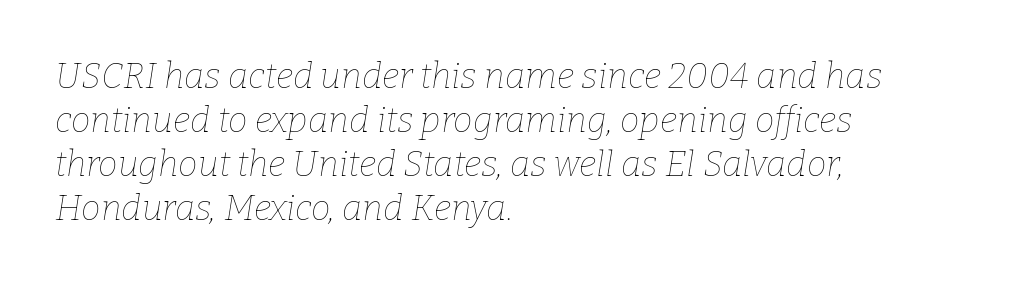
The image shows 35 px thin type, italic (leaning right); set left-aligned, normal line spacing (1.26x), normal letter spacing, not underlined; low stroke contrast and a medium x-height.
